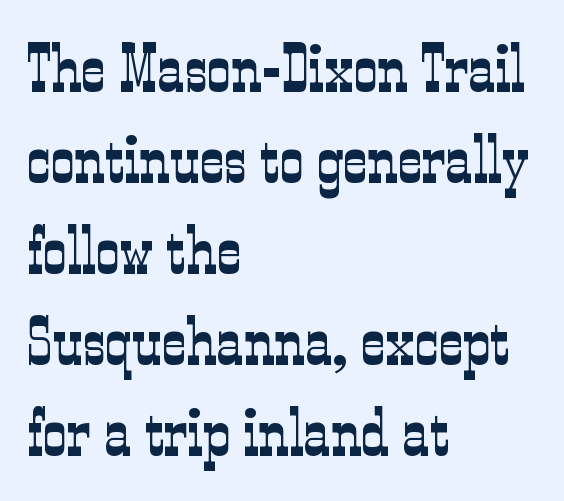
{"serif": "yes", "italic": "no", "bold": "no", "weight": "light", "width": "condensed", "stroke_contrast": "low", "x_height": "medium", "monospaced": "no", "underline": "no", "align": "left", "line_spacing": "normal", "line_spacing_ratio": 1.36, "letter_spacing": "normal", "letter_spacing_em": 0.0, "glyph_px": 67}
